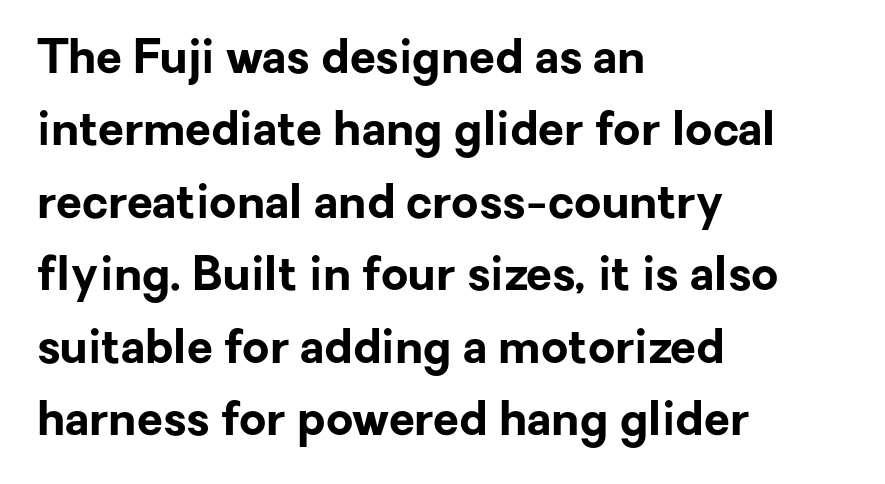
{"serif": "no", "italic": "no", "bold": "yes", "weight": "bold", "width": "normal", "stroke_contrast": "low", "x_height": "medium", "monospaced": "no", "underline": "no", "align": "left", "line_spacing": "normal", "line_spacing_ratio": 1.54, "letter_spacing": "normal", "letter_spacing_em": 0.0, "glyph_px": 47}
